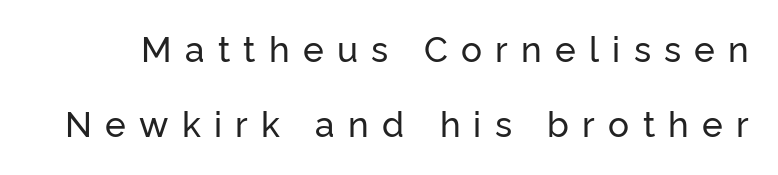
{"serif": "no", "italic": "no", "width": "normal", "stroke_contrast": "low", "x_height": "medium", "monospaced": "no", "underline": "no", "line_spacing": "loose", "line_spacing_ratio": 2.14, "letter_spacing": "wide", "letter_spacing_em": 0.38, "glyph_px": 35}
